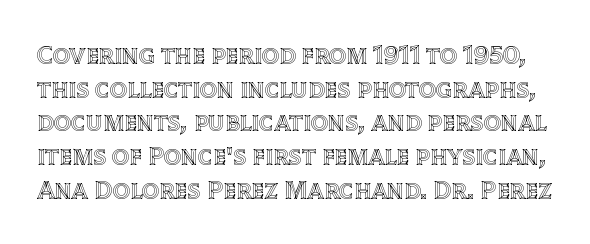
{"italic": "no", "underline": "no", "line_spacing": "normal", "line_spacing_ratio": 1.25, "letter_spacing": "normal", "letter_spacing_em": 0.0, "glyph_px": 27}
